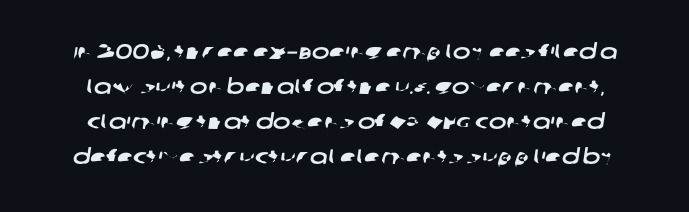
{"underline": "no", "line_spacing": "normal", "line_spacing_ratio": 1.67, "letter_spacing": "normal", "letter_spacing_em": 0.0, "glyph_px": 21}
